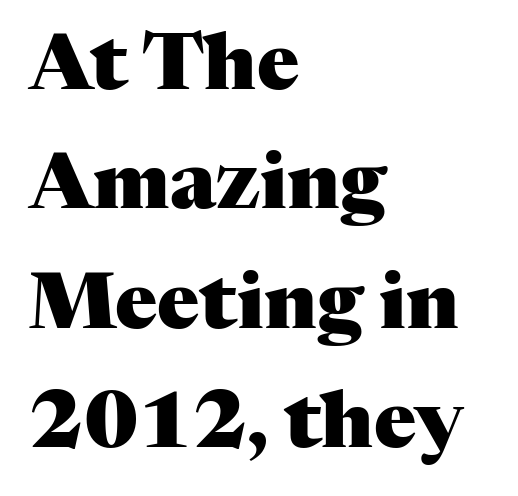
{"serif": "yes", "italic": "no", "bold": "yes", "weight": "heavy", "width": "normal", "stroke_contrast": "medium", "x_height": "medium", "monospaced": "no", "underline": "no", "align": "left", "line_spacing": "normal", "line_spacing_ratio": 1.53, "letter_spacing": "normal", "letter_spacing_em": 0.0, "glyph_px": 78}
